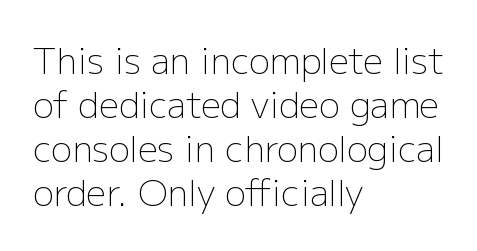
Q: Is the text bold? A: No.
Q: Is the text italic (slanted)? A: No, it is upright.
Q: Is the typeface a serif or a sans-serif typeface? A: Sans-serif.
Q: Is the text underlined? A: No.
Q: How is the paragraph aligned? A: Left-aligned.
Q: Is the spacing between letters normal or unusually wide? A: Normal.
Q: Is the spacing between lines tight, normal or loose? A: Normal.
Q: Width (condensed, normal, or wide)? A: Normal.
Q: Stroke contrast? A: Low.
Q: x-height? A: Medium.
Q: Monospaced? A: No.
